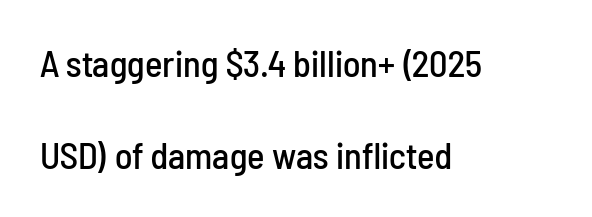
Nope, not italic — everything's standing straight. Typographically, this falls in the sans-serif category. Reading down the column, the eye jumps a long way to each next line. Spacing verdict: proportional, widths tailored to each character.
